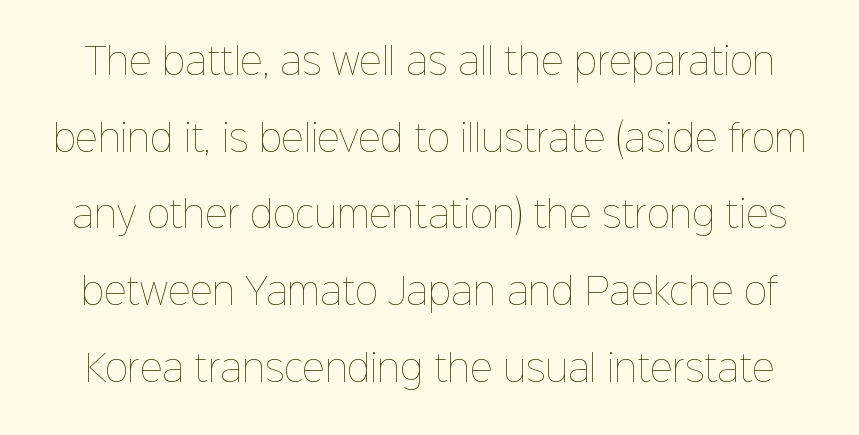
The image shows 35 px thin type, upright; set loose line spacing (2.19x), normal letter spacing, not underlined; low stroke contrast and a medium x-height.
